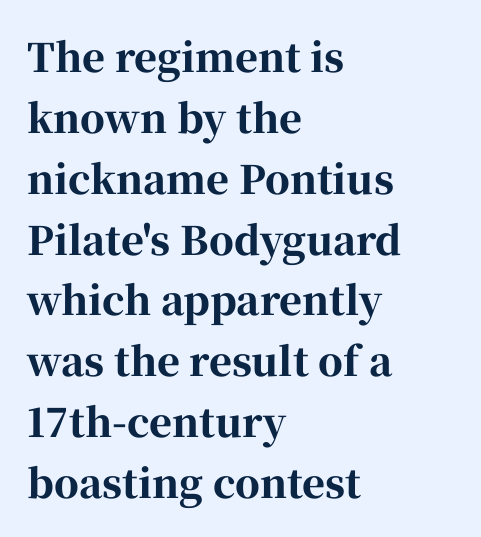
Examine the stroke ends and you'll spot serifs. Layout note: lines flush left. Compared with typical body copy, the letter spacing here is the same. Emphasis by weight is at full strength: bold.
